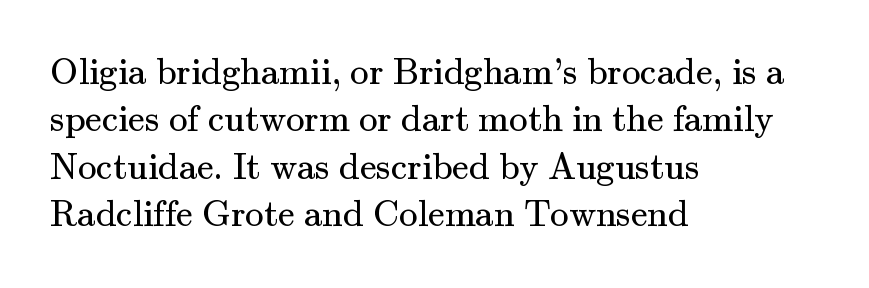
Q: Is the text bold? A: No.
Q: Is the text italic (slanted)? A: No, it is upright.
Q: Is the typeface a serif or a sans-serif typeface? A: Serif.
Q: Is the text underlined? A: No.
Q: How is the paragraph aligned? A: Left-aligned.
Q: Is the spacing between letters normal or unusually wide? A: Normal.
Q: Is the spacing between lines tight, normal or loose? A: Normal.
Q: Width (condensed, normal, or wide)? A: Normal.
Q: Stroke contrast? A: Medium.
Q: x-height? A: Small.
Q: Monospaced? A: No.
